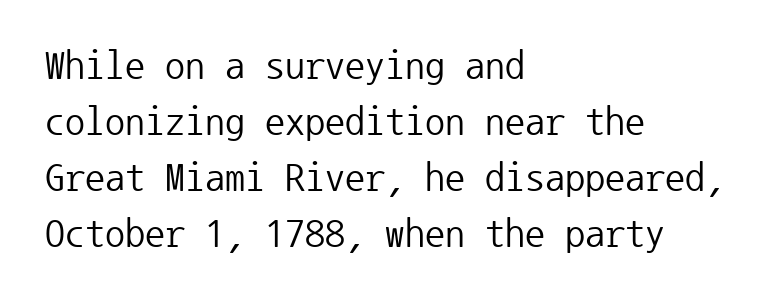
{"serif": "no", "italic": "no", "bold": "no", "weight": "regular", "width": "normal", "stroke_contrast": "low", "x_height": "medium", "monospaced": "yes", "underline": "no", "align": "left", "line_spacing": "normal", "line_spacing_ratio": 1.4, "letter_spacing": "normal", "letter_spacing_em": 0.0, "glyph_px": 40}
